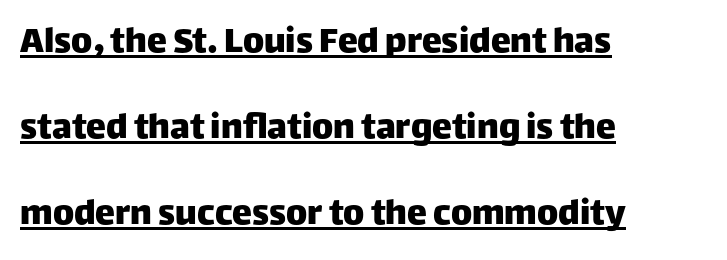
{"serif": "no", "italic": "no", "width": "normal", "stroke_contrast": "low", "x_height": "large", "monospaced": "no", "underline": "yes", "align": "left", "line_spacing": "loose", "line_spacing_ratio": 2.15, "letter_spacing": "normal", "letter_spacing_em": 0.0, "glyph_px": 40}
